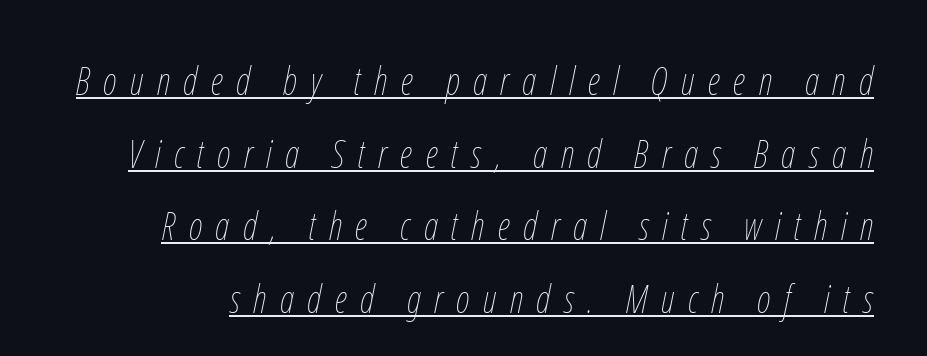
The image shows 38 px thin, condensed type, italic (leaning right); set loose line spacing (1.91x), unusually wide letter spacing (+0.35 em), underlined; low stroke contrast and a medium x-height.
